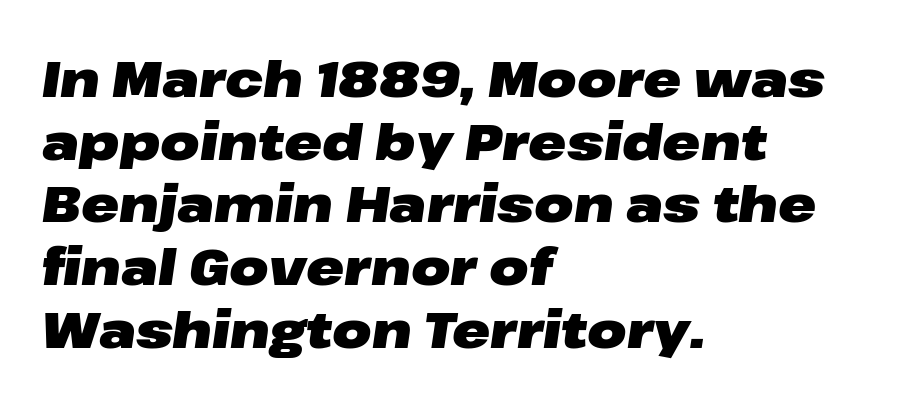
Q: Is the text bold? A: Yes.
Q: Is the text italic (slanted)? A: Yes, it leans right by about 8 degrees.
Q: Is the text underlined? A: No.
Q: How is the paragraph aligned? A: Left-aligned.
Q: Is the spacing between letters normal or unusually wide? A: Normal.
Q: Width (condensed, normal, or wide)? A: Wide.
Q: Stroke contrast? A: Low.
Q: x-height? A: Medium.
Q: Monospaced? A: No.
